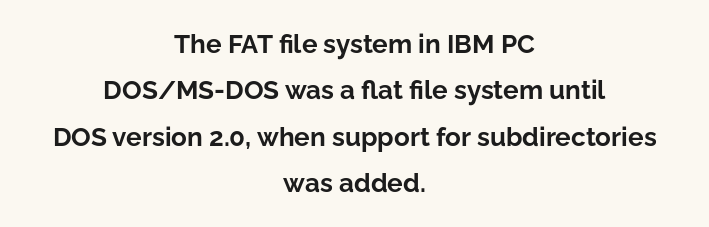
Q: Is the text bold? A: Yes.
Q: Is the text italic (slanted)? A: No, it is upright.
Q: Is the text underlined? A: No.
Q: How is the paragraph aligned? A: Centered.
Q: Is the spacing between letters normal or unusually wide? A: Normal.
